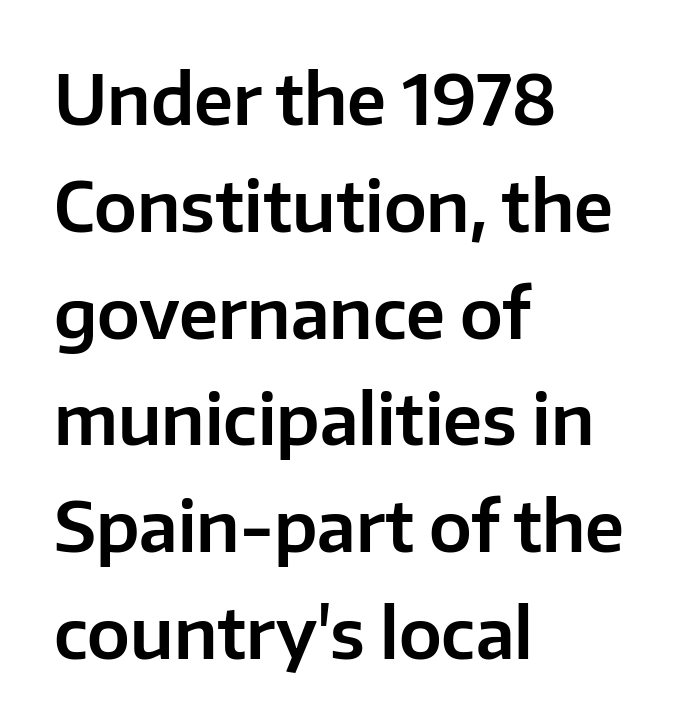
The image shows 68 px sans-serif type, upright; set left-aligned, normal line spacing (1.57x), normal letter spacing, not underlined; low stroke contrast and a medium x-height.
